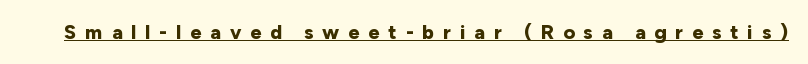
Beneath each row of characters lies a ruled line. Characters remain perfectly vertical along every line. Compared with typical body copy, the letter spacing here is much looser. The rendering uses a bold face; every stroke is thick and dark.
